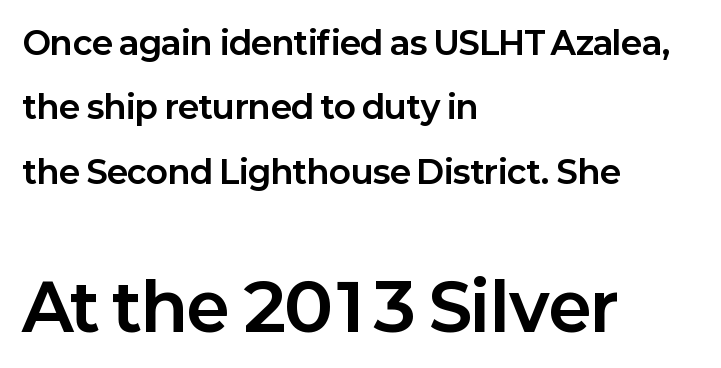
The text was rendered using a sans face with plain stroke endings. The passage shown is typed in a proportional face where columns would drift. Airy leading. The later block is typeset at a bigger size than the earlier block. Ordinary non-slanted type is in use.
